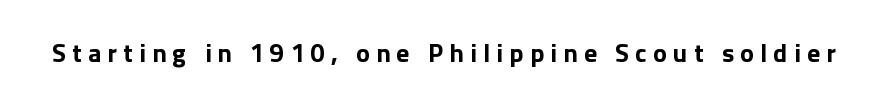
On the weight axis this lands at bold, roughly 700. Vertical strokes here are truly vertical. In terms of letterspacing, this is a distinctly airy, spread setting. The zone under the glyphs is completely vacant.
